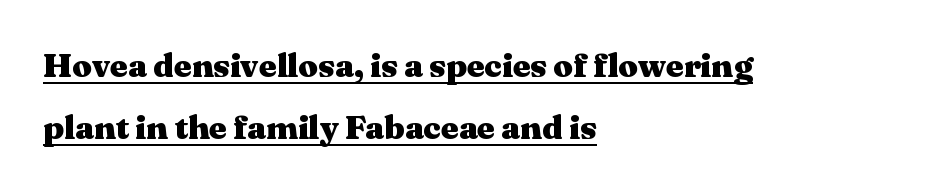
The image shows 34 px heavy, wide serif type, upright; set left-aligned, line spacing 1.82x, normal letter spacing, underlined; medium stroke contrast and a medium x-height.
